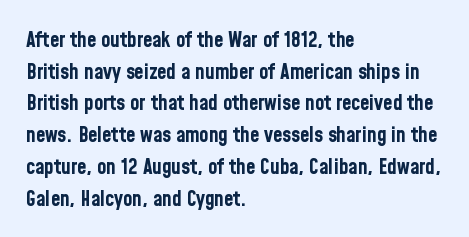
The image shows 21 px bold type, upright; set left-aligned, normal line spacing (1.51x), normal letter spacing, not underlined.
